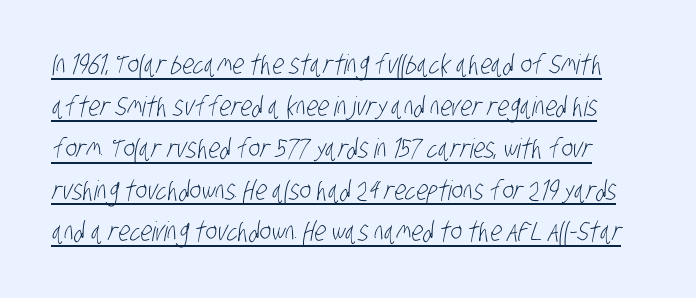
The image shows 27 px text type; set normal line spacing (1.55x), normal letter spacing, underlined.
